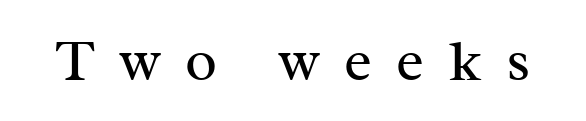
Q: Is the text bold? A: No.
Q: Is the text italic (slanted)? A: No, it is upright.
Q: Is the typeface a serif or a sans-serif typeface? A: Serif.
Q: Is the text underlined? A: No.
Q: Is the spacing between letters normal or unusually wide? A: Unusually wide.
Q: Width (condensed, normal, or wide)? A: Normal.
Q: Stroke contrast? A: Medium.
Q: x-height? A: Medium.
Q: Monospaced? A: No.
